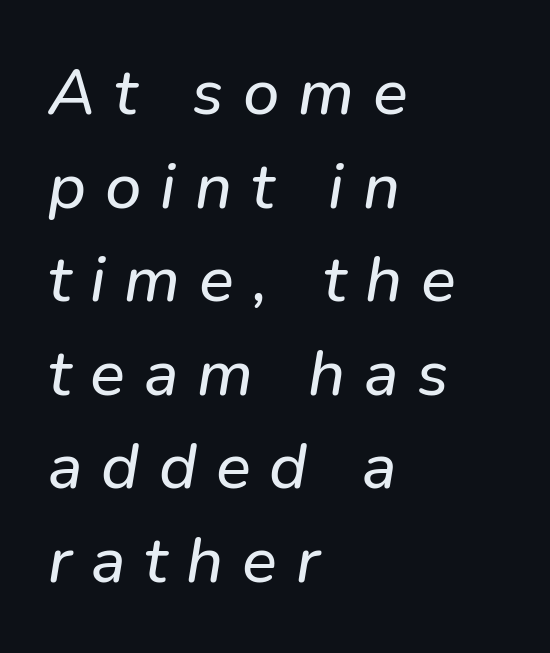
The image shows 65 px sans-serif type; set left-aligned, normal line spacing (1.44x), unusually wide letter spacing (+0.29 em), not underlined; low stroke contrast and a medium x-height.
